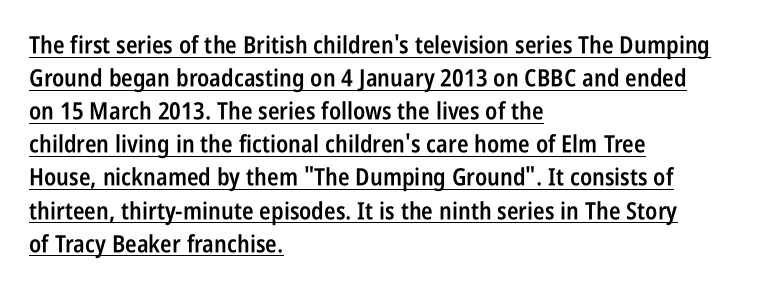
{"italic": "no", "bold": "semi", "underline": "yes", "align": "left", "line_spacing": "normal", "line_spacing_ratio": 1.38, "letter_spacing": "normal", "letter_spacing_em": 0.0, "glyph_px": 24}
